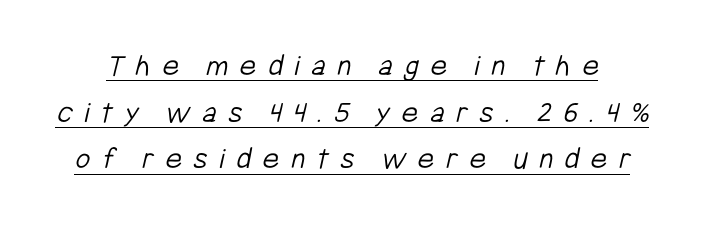
The image shows 32 px light, condensed sans-serif type; set normal line spacing (1.46x), unusually wide letter spacing (+0.36 em), underlined; low stroke contrast and a medium x-height.
